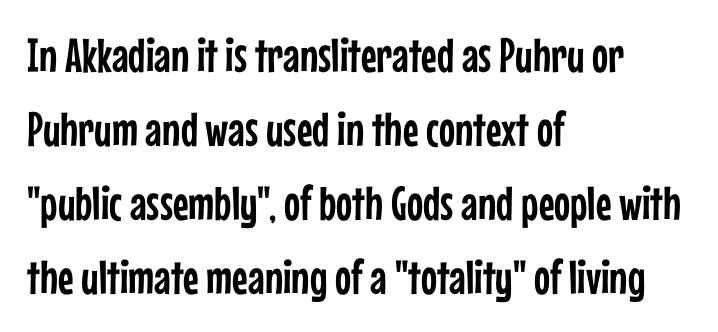
The image shows 48 px condensed sans-serif type, upright; set left-aligned, normal line spacing (1.54x), normal letter spacing, not underlined; low stroke contrast and a medium x-height.
